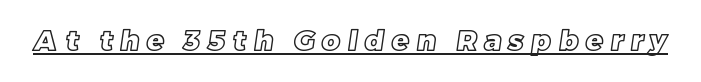
Is this a fixed-width face? No — the glyphs have proportional, varying widths. Inter-character spacing is expanded well beyond the font's built-in metrics. Does a line run under the words? Yes, clearly.
